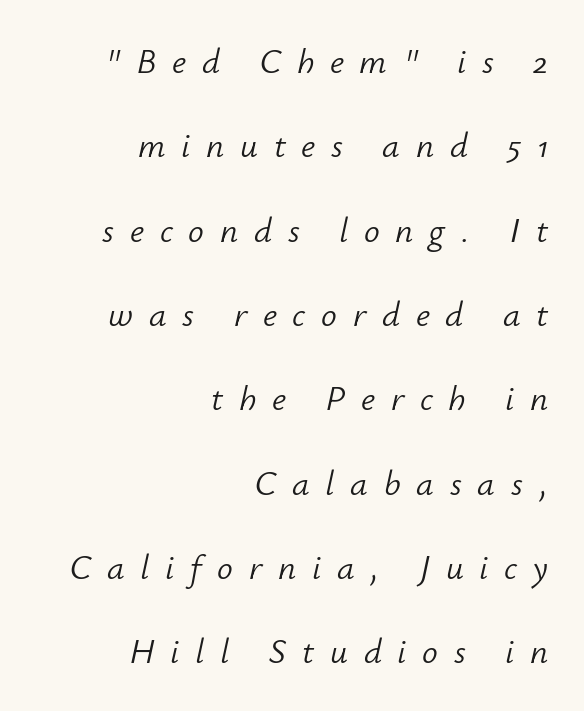
The image shows 35 px light type, italic (leaning right); set right-aligned, loose line spacing (2.41x), unusually wide letter spacing (+0.45 em), not underlined; low stroke contrast and a small x-height.
